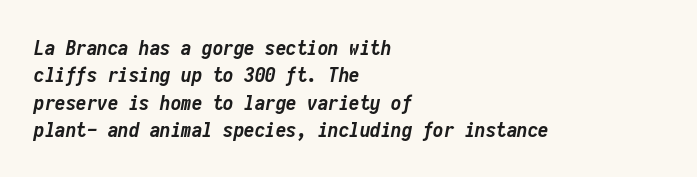
Q: Is the text bold? A: Yes.
Q: Is the text italic (slanted)? A: Yes, it leans right by about 10 degrees.
Q: Is the text underlined? A: No.
Q: How is the paragraph aligned? A: Left-aligned.
Q: Is the spacing between letters normal or unusually wide? A: Normal.
Q: Is the spacing between lines tight, normal or loose? A: Normal.
